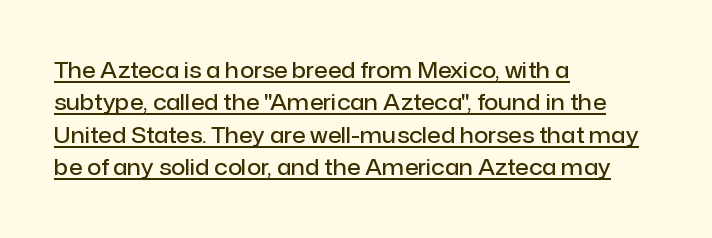
Compared with typical body copy, the letter spacing here is the same. Stroke thickness is moderately raised; the sample reads as semibold. A typesetter would call this leading conventional body-copy spacing. Ordinary non-slanted type is in use. The text block is weighted toward the left margin, trailing off unevenly rightward.
